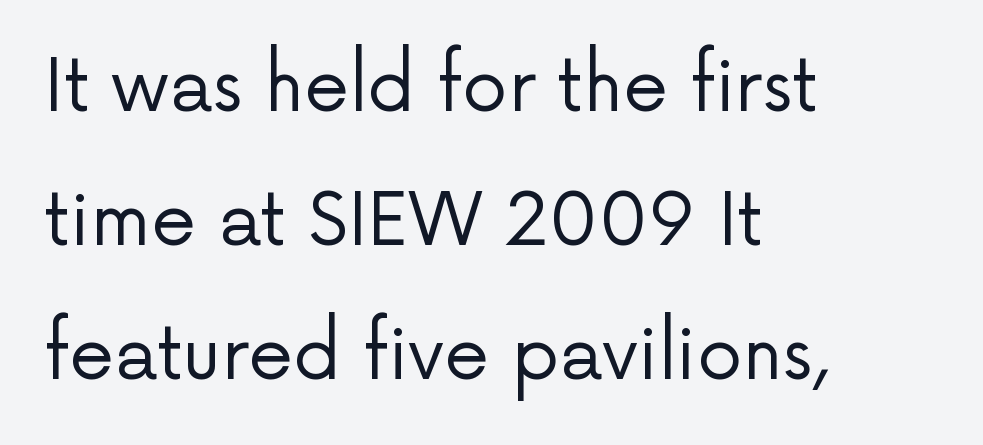
The image shows 72 px regular-weight sans-serif type, upright; set left-aligned, line spacing 1.86x, normal letter spacing, not underlined; low stroke contrast and a medium x-height.
